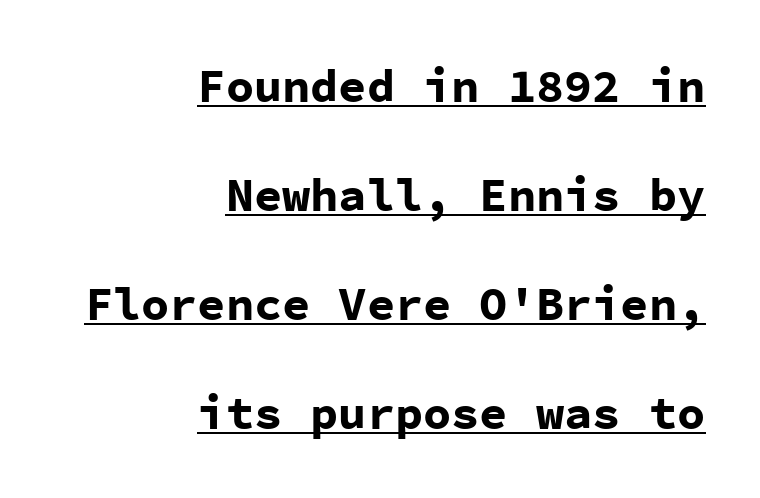
{"serif": "no", "italic": "no", "bold": "yes", "weight": "bold", "width": "normal", "stroke_contrast": "low", "x_height": "medium", "monospaced": "yes", "underline": "yes", "align": "right", "line_spacing": "loose", "line_spacing_ratio": 2.32, "letter_spacing": "normal", "letter_spacing_em": 0.0, "glyph_px": 47}
